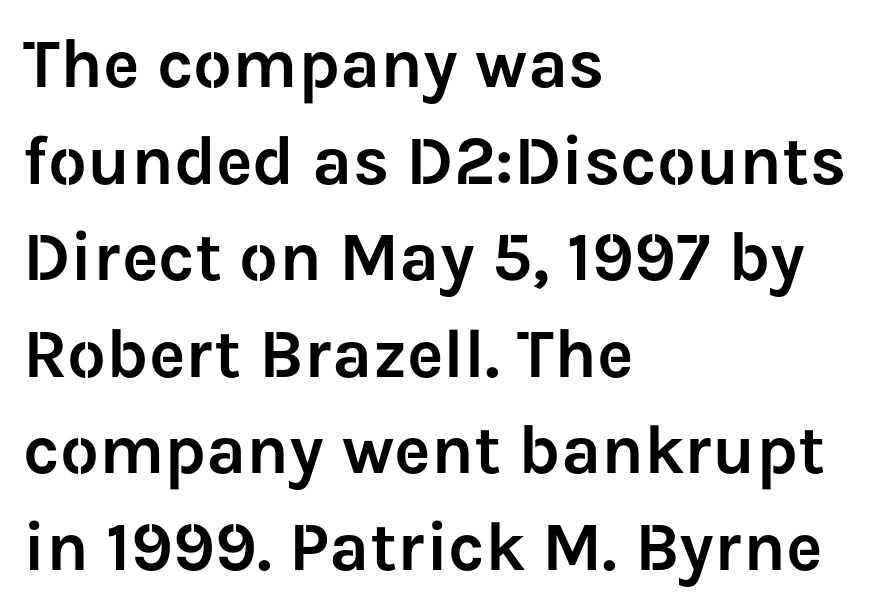
Q: Is the text italic (slanted)? A: No, it is upright.
Q: Is the typeface a serif or a sans-serif typeface? A: Sans-serif.
Q: Is the text underlined? A: No.
Q: How is the paragraph aligned? A: Left-aligned.
Q: Is the spacing between letters normal or unusually wide? A: Normal.
Q: Is the spacing between lines tight, normal or loose? A: Normal.
Q: Width (condensed, normal, or wide)? A: Normal.
Q: Stroke contrast? A: Low.
Q: x-height? A: Medium.
Q: Monospaced? A: No.
